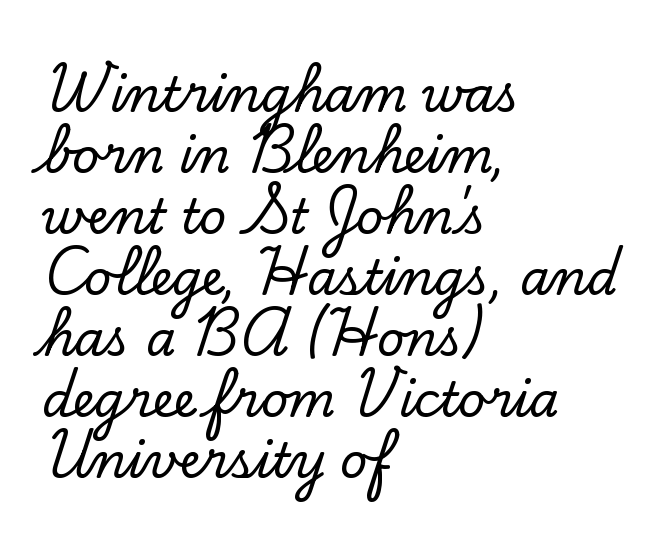
{"serif": "yes", "width": "normal", "stroke_contrast": "low", "x_height": "small", "monospaced": "no", "underline": "no", "align": "left", "line_spacing": "normal", "line_spacing_ratio": 1.27, "letter_spacing": "normal", "letter_spacing_em": 0.0, "glyph_px": 48}
